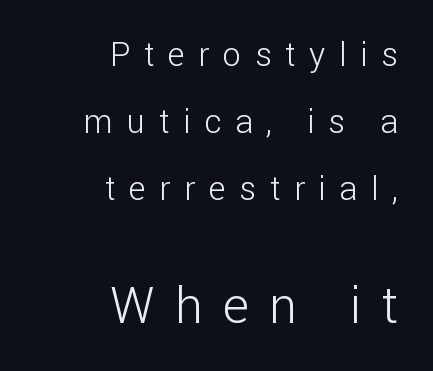
The image shows 50 px light sans-serif type, upright; set right-aligned, loose line spacing (2.03x), unusually wide letter spacing (+0.41 em), not underlined; the second (bottom) block is 1.52x larger; low stroke contrast and a medium x-height.
